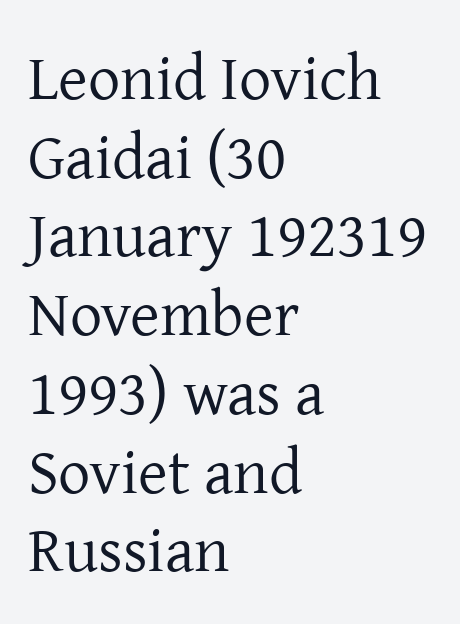
{"serif": "yes", "italic": "no", "bold": "no", "weight": "regular", "width": "normal", "stroke_contrast": "low", "x_height": "medium", "monospaced": "no", "underline": "no", "align": "left", "line_spacing_ratio": 1.23, "letter_spacing": "normal", "letter_spacing_em": 0.0, "glyph_px": 64}
